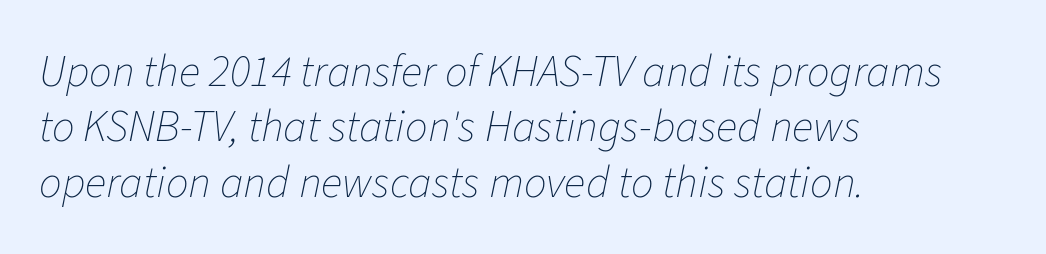
Q: Is the text bold? A: No.
Q: Is the text italic (slanted)? A: Yes, it leans right by about 11 degrees.
Q: Is the text underlined? A: No.
Q: How is the paragraph aligned? A: Left-aligned.
Q: Is the spacing between letters normal or unusually wide? A: Normal.
Q: Width (condensed, normal, or wide)? A: Normal.
Q: Stroke contrast? A: Low.
Q: x-height? A: Medium.
Q: Monospaced? A: No.
